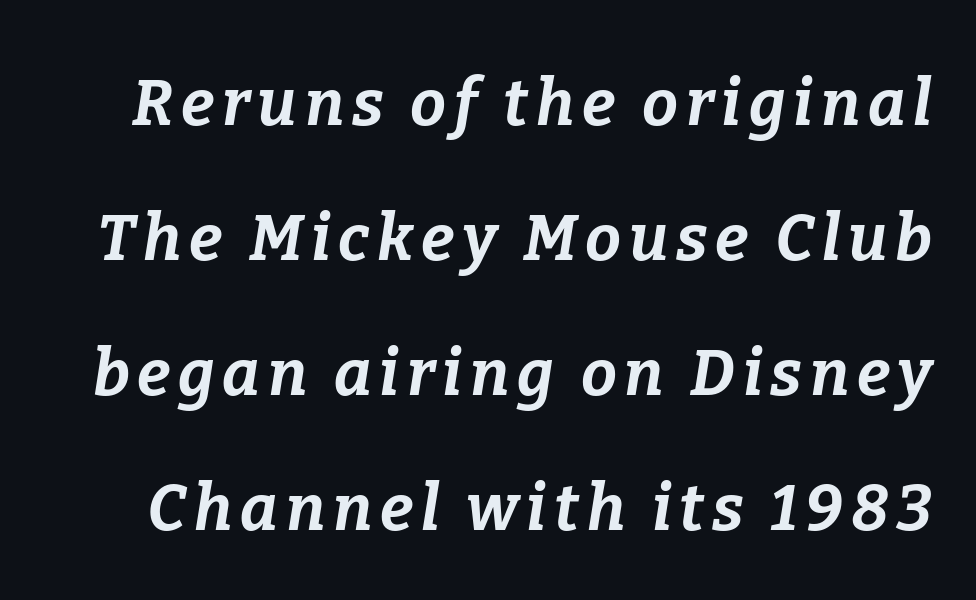
Weight: bold. Looking at the ascenders, they clearly lean. One glance says open: line gaps are wider than usual. The glyphs are unaccompanied by any horizontal stroke below them.
